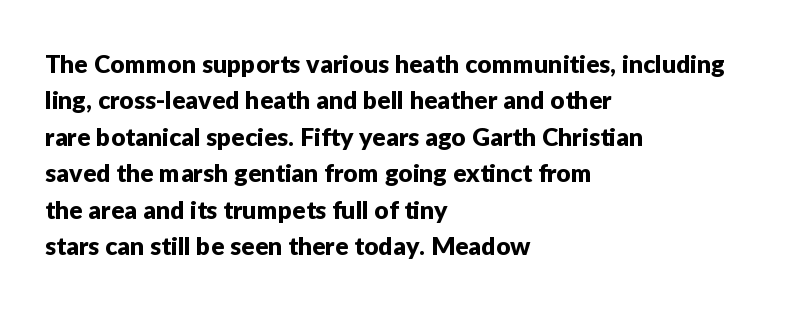
{"italic": "no", "underline": "no", "align": "left", "line_spacing": "normal", "line_spacing_ratio": 1.46, "letter_spacing": "normal", "letter_spacing_em": 0.0, "glyph_px": 25}
